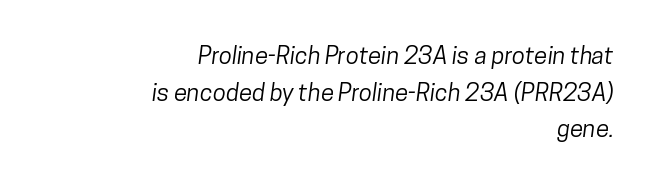
Only glyphs here, with clear space below each row. The lines in this sample share a right terminus and differ only in where they begin. Default kerning and tracking; the words read as compact shapes. Students, observe: this is what conventionally led text looks like.
